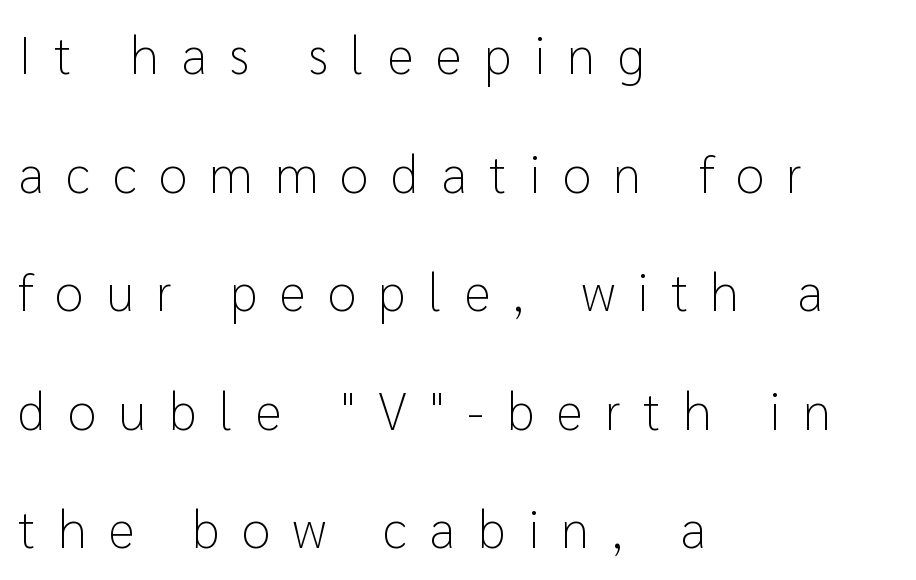
{"serif": "no", "italic": "no", "bold": "no", "weight": "light", "width": "normal", "stroke_contrast": "low", "x_height": "medium", "monospaced": "no", "underline": "no", "align": "left", "line_spacing": "loose", "line_spacing_ratio": 2.28, "letter_spacing": "wide", "letter_spacing_em": 0.43, "glyph_px": 52}
